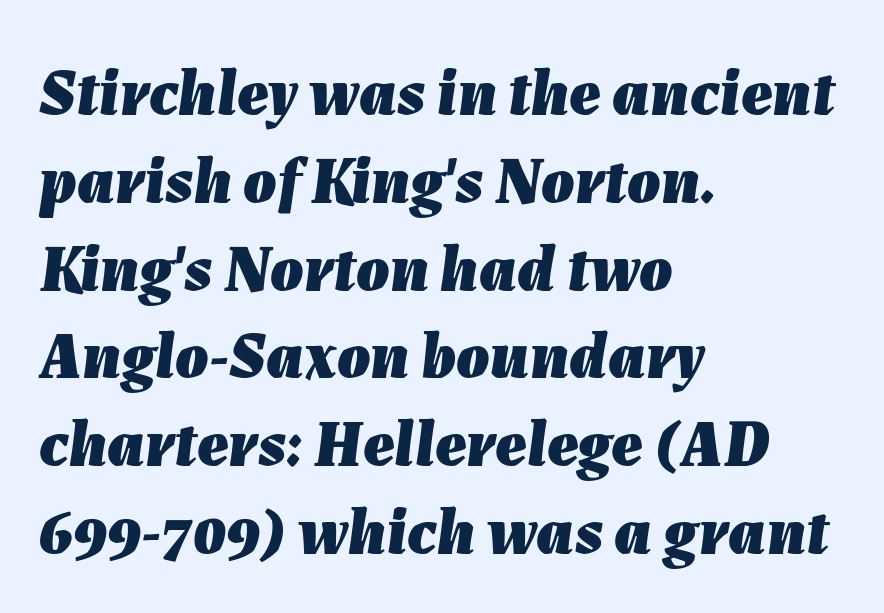
The image shows 66 px heavy type, italic (leaning right); set left-aligned, normal line spacing (1.33x), normal letter spacing, not underlined; low stroke contrast and a medium x-height.
